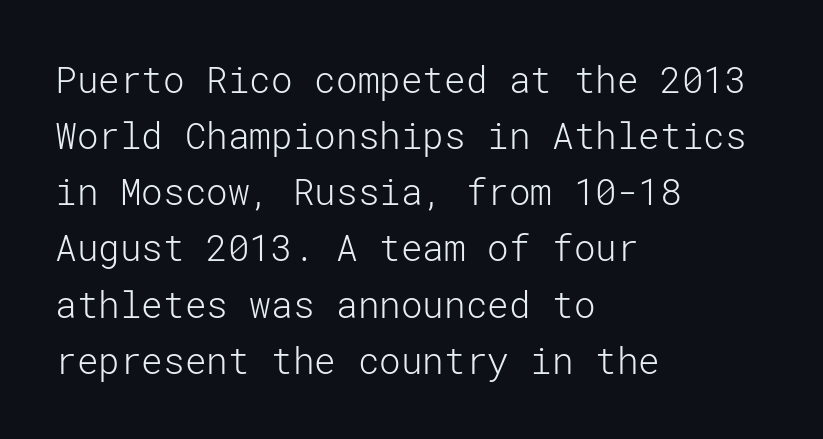
A normal amount of white space separates one row of letters from the next. The area under the type is left untouched. The axis of the letterforms is exactly vertical. Caption: standard tracking, unaltered. The paragraph shown leans on its left margin.
